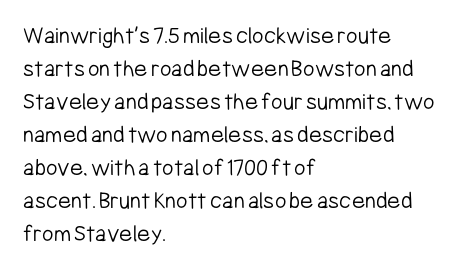
The setting favours the left margin, as ordinary paragraphs usually do. The letters stand upright; this is a roman face. Does the leading feel generous? No, just average. The passage shown has conventional tracking throughout. Each stroke keeps to a modest, everyday thickness or less.
